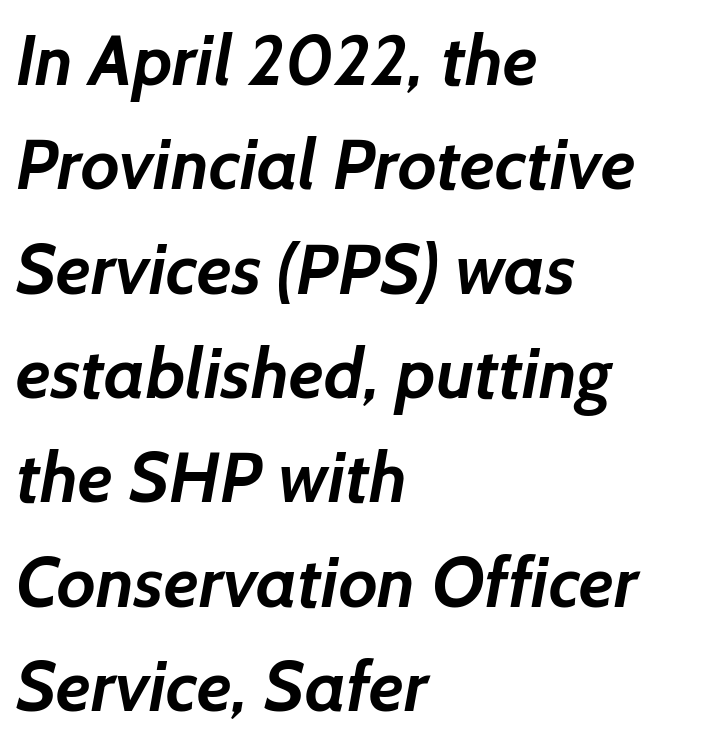
Descenders are the only things crossing below the line. Looks like regular typesetting: each glyph gets only the width it needs. The rag falls on the right side of this text block. Quick note: interline space is typical. These lines carry a lot of weight — the face is fully bold.
